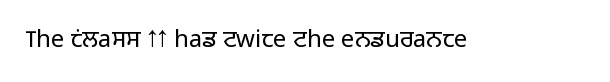
The image shows 24 px text type, upright; set normal letter spacing, not underlined.
